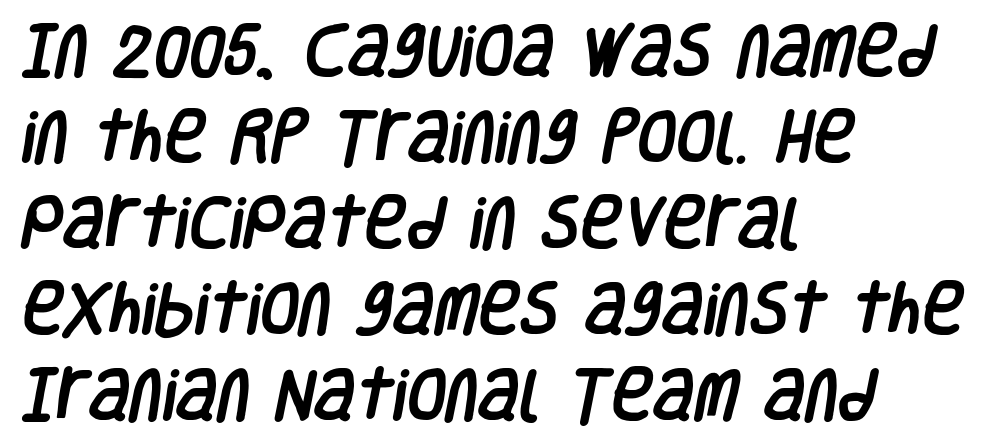
The image shows 57 px condensed sans-serif type; set left-aligned, normal line spacing (1.51x), normal letter spacing, not underlined; low stroke contrast and a large x-height.
